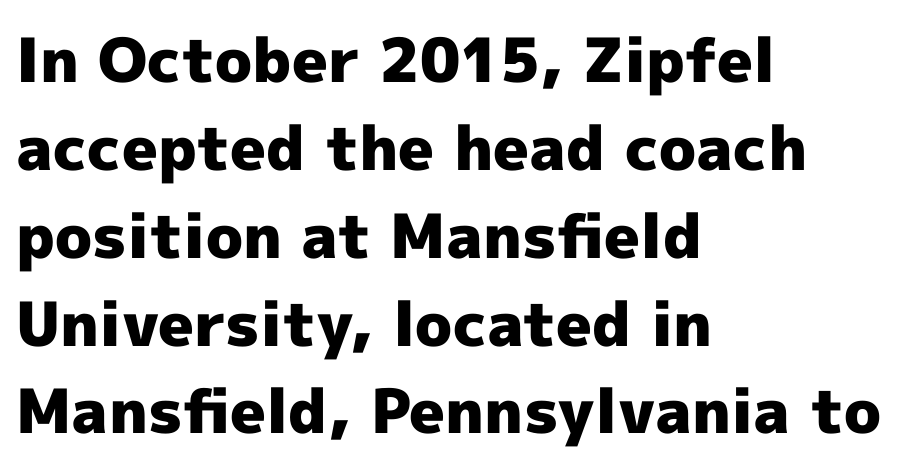
The vertical gap from one line to the next is medium. The rendering anchors every line to the left-hand side. No feet cap the strokes, marking this as sans-serif type. Observe the ordinary spacing: letters are neighbours, not strangers.
